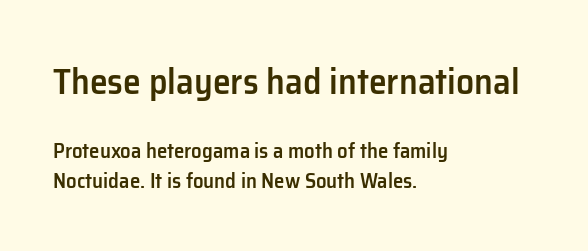
{"serif": "no", "italic": "no", "bold": "semi", "weight": "semibold", "width": "normal", "stroke_contrast": "low", "x_height": "medium", "monospaced": "no", "underline": "no", "align": "left", "line_spacing": "normal", "line_spacing_ratio": 1.44, "letter_spacing": "normal", "letter_spacing_em": 0.0, "larger_block": "first", "size_ratio": 1.71, "glyph_px": 36}
